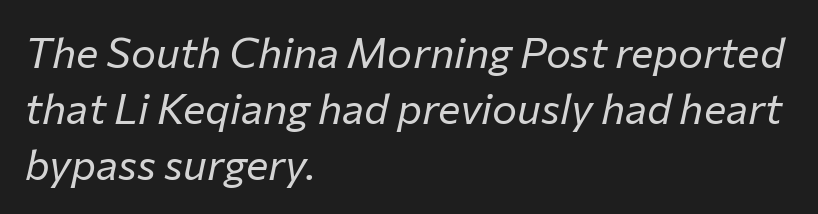
{"italic": "yes", "lean": "right", "slant_degrees": 12, "bold": "no", "weight": "regular", "width": "normal", "stroke_contrast": "low", "x_height": "medium", "monospaced": "no", "underline": "no", "align": "left", "line_spacing": "normal", "line_spacing_ratio": 1.33, "letter_spacing": "normal", "letter_spacing_em": 0.0, "glyph_px": 42}
